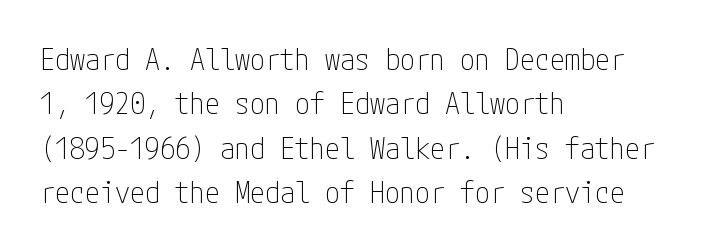
Q: Is the text bold? A: No.
Q: Is the text italic (slanted)? A: No, it is upright.
Q: Is the typeface a serif or a sans-serif typeface? A: Sans-serif.
Q: Is the text underlined? A: No.
Q: How is the paragraph aligned? A: Left-aligned.
Q: Is the spacing between letters normal or unusually wide? A: Normal.
Q: Is the spacing between lines tight, normal or loose? A: Normal.
Q: Width (condensed, normal, or wide)? A: Condensed.
Q: Stroke contrast? A: Low.
Q: x-height? A: Medium.
